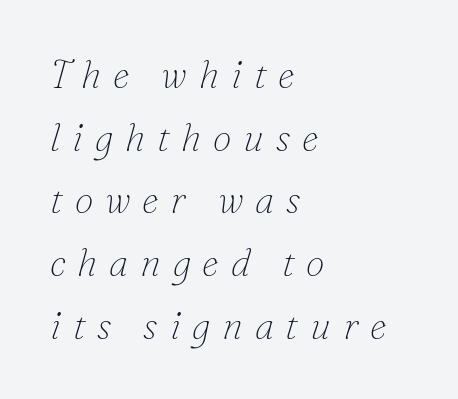
Q: Is the text bold? A: No.
Q: Is the text italic (slanted)? A: Yes, it leans right by about 16 degrees.
Q: Is the typeface a serif or a sans-serif typeface? A: Serif.
Q: Is the text underlined? A: No.
Q: How is the paragraph aligned? A: Left-aligned.
Q: Is the spacing between letters normal or unusually wide? A: Unusually wide.
Q: Is the spacing between lines tight, normal or loose? A: Normal.
Q: Width (condensed, normal, or wide)? A: Normal.
Q: Stroke contrast? A: Low.
Q: x-height? A: Small.
Q: Monospaced? A: No.
